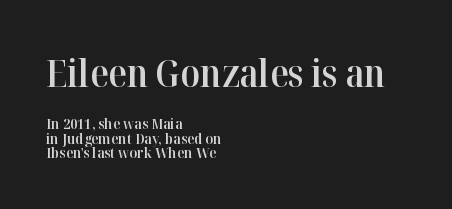
{"serif": "yes", "italic": "no", "bold": "semi", "weight": "semibold", "width": "normal", "stroke_contrast": "high", "x_height": "medium", "monospaced": "no", "underline": "no", "align": "left", "line_spacing": "tight", "line_spacing_ratio": 0.95, "letter_spacing": "normal", "letter_spacing_em": 0.0, "larger_block": "first", "size_ratio": 2.53, "glyph_px": 38}
